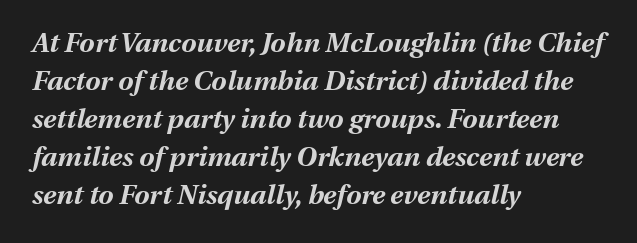
Q: Is the text bold? A: Yes.
Q: Is the text italic (slanted)? A: Yes, it leans right by about 13 degrees.
Q: Is the text underlined? A: No.
Q: How is the paragraph aligned? A: Left-aligned.
Q: Is the spacing between letters normal or unusually wide? A: Normal.
Q: Is the spacing between lines tight, normal or loose? A: Normal.
